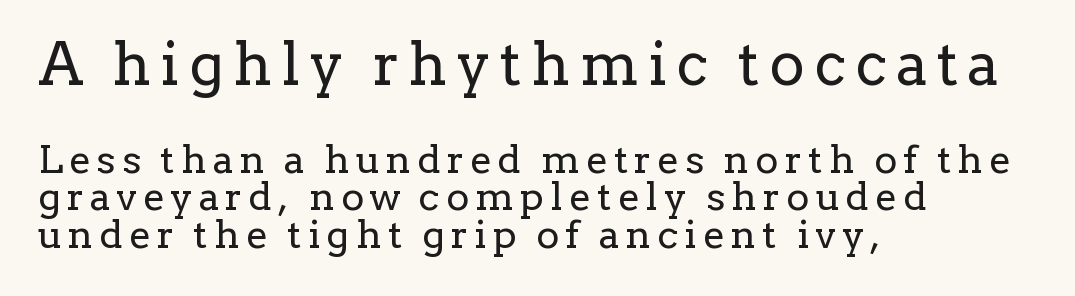
{"serif": "yes", "italic": "no", "bold": "no", "weight": "regular", "width": "normal", "stroke_contrast": "low", "x_height": "medium", "monospaced": "no", "underline": "no", "align": "left", "line_spacing": "tight", "line_spacing_ratio": 0.96, "larger_block": "first", "size_ratio": 1.51, "glyph_px": 59}
